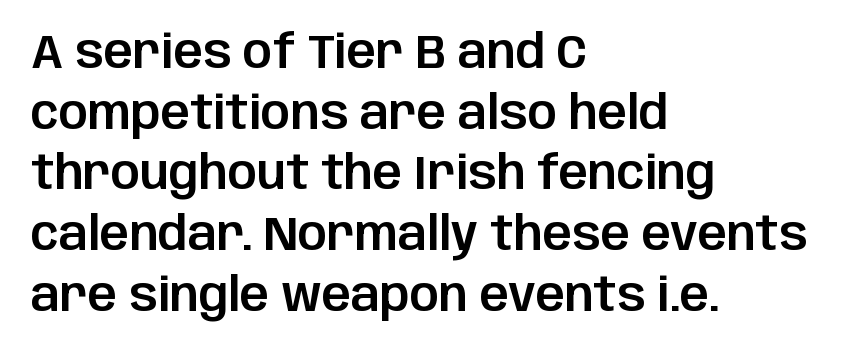
Q: Is the text italic (slanted)? A: No, it is upright.
Q: Is the typeface a serif or a sans-serif typeface? A: Sans-serif.
Q: Is the text underlined? A: No.
Q: How is the paragraph aligned? A: Left-aligned.
Q: Is the spacing between letters normal or unusually wide? A: Normal.
Q: Is the spacing between lines tight, normal or loose? A: Normal.
Q: Width (condensed, normal, or wide)? A: Normal.
Q: Stroke contrast? A: Low.
Q: x-height? A: Large.
Q: Monospaced? A: No.
